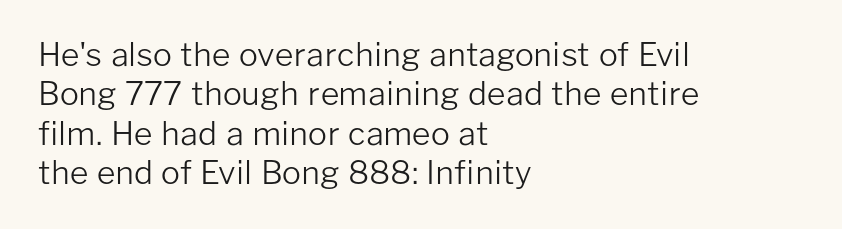
Q: Is the text bold? A: No.
Q: Is the text italic (slanted)? A: No, it is upright.
Q: Is the typeface a serif or a sans-serif typeface? A: Sans-serif.
Q: Is the text underlined? A: No.
Q: How is the paragraph aligned? A: Left-aligned.
Q: Is the spacing between letters normal or unusually wide? A: Normal.
Q: Width (condensed, normal, or wide)? A: Normal.
Q: Stroke contrast? A: Low.
Q: x-height? A: Medium.
Q: Monospaced? A: No.
